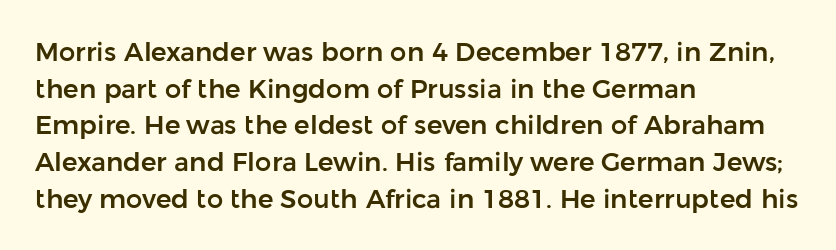
The image shows 26 px text type, upright; set left-aligned, normal line spacing (1.41x), normal letter spacing, not underlined.
